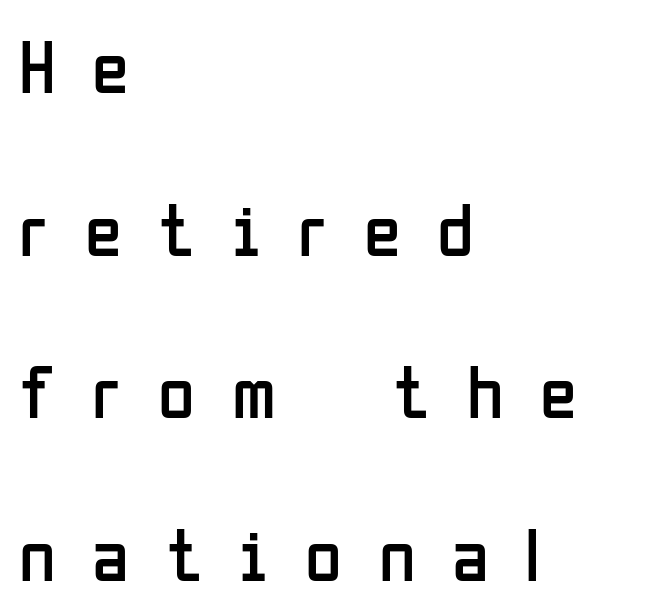
Leading is clearly above the norm, producing a sparse column. Words float on clear page, feet unadorned. Line starts are locked; line ends wander. This sample has the flowing, uneven cadence of proportional lettering.
